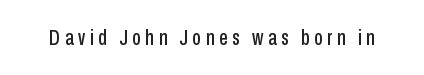
Someone cranked the tracking dial way up on this one. Beneath every word, the page is bare. Is there any slant? The stems are plumb.
